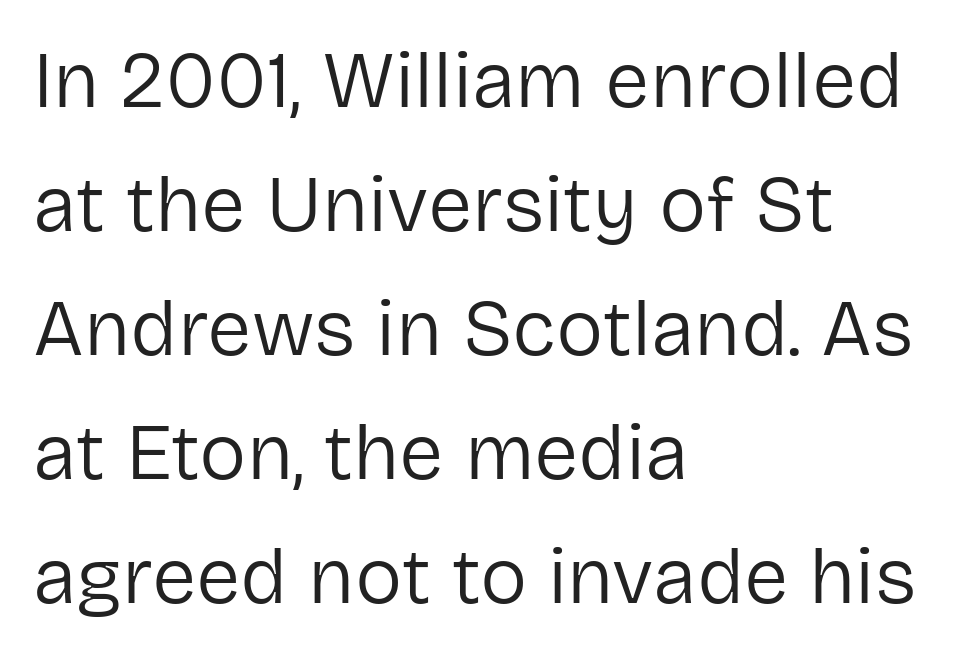
Q: Is the text bold? A: No.
Q: Is the text italic (slanted)? A: No, it is upright.
Q: Is the typeface a serif or a sans-serif typeface? A: Sans-serif.
Q: Is the text underlined? A: No.
Q: How is the paragraph aligned? A: Left-aligned.
Q: Is the spacing between letters normal or unusually wide? A: Normal.
Q: Is the spacing between lines tight, normal or loose? A: Normal.
Q: Width (condensed, normal, or wide)? A: Normal.
Q: Stroke contrast? A: Low.
Q: x-height? A: Medium.
Q: Monospaced? A: No.
